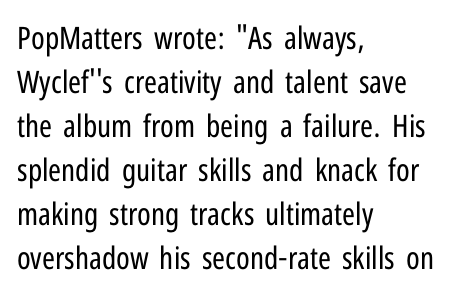
{"serif": "no", "italic": "no", "bold": "no", "weight": "regular", "width": "condensed", "stroke_contrast": "low", "x_height": "medium", "monospaced": "no", "underline": "no", "align": "left", "line_spacing": "normal", "line_spacing_ratio": 1.42, "letter_spacing": "normal", "letter_spacing_em": 0.0, "glyph_px": 31}
